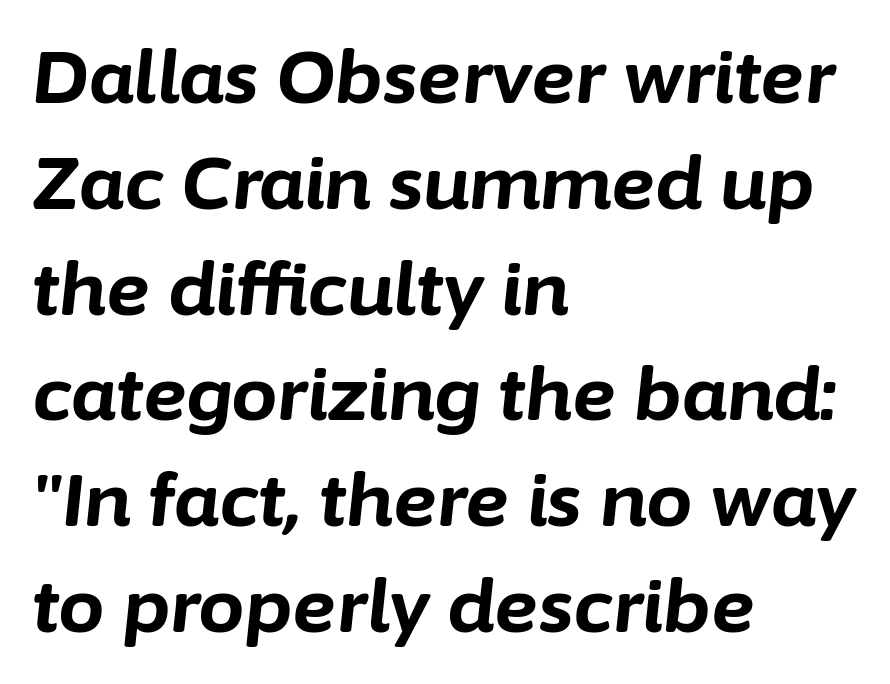
The image shows 74 px bold type, italic (leaning right); set left-aligned, normal line spacing (1.43x), normal letter spacing, not underlined; low stroke contrast and a medium x-height.
